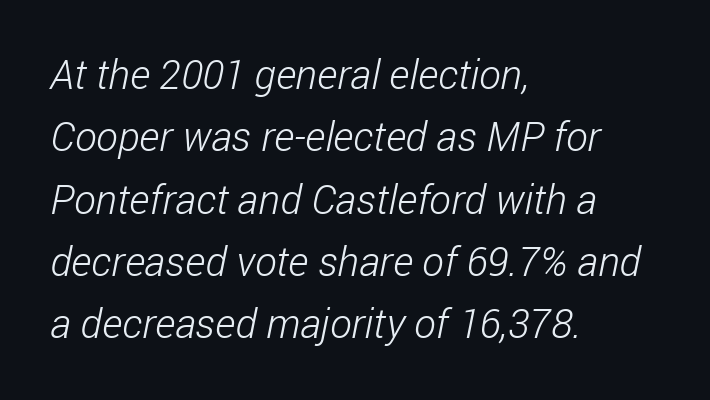
The image shows 41 px light, condensed sans-serif type; set left-aligned, normal line spacing (1.52x), normal letter spacing, not underlined; low stroke contrast and a medium x-height.
